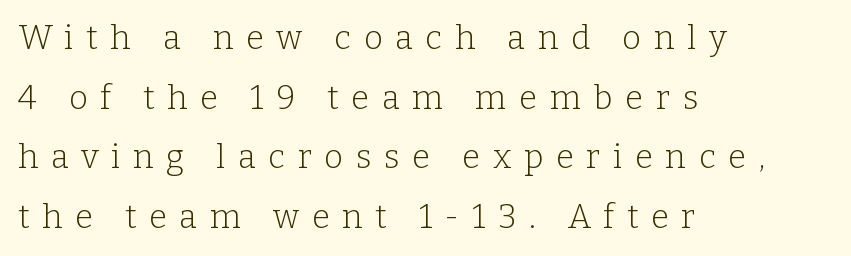
{"serif": "yes", "italic": "no", "bold": "no", "weight": "light", "width": "normal", "stroke_contrast": "low", "x_height": "medium", "monospaced": "no", "underline": "no", "align": "left", "line_spacing_ratio": 1.81, "letter_spacing": "wide", "letter_spacing_em": 0.38, "glyph_px": 33}
